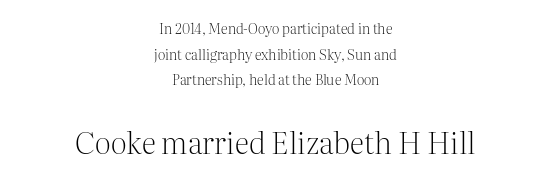
Old-style or modern, the face here clearly has serifs. Short note: letters normally spaced. Here the designer chose a conventional face with non-uniform glyph widths. The characters are drawn with everyday or finer stroke widths.
